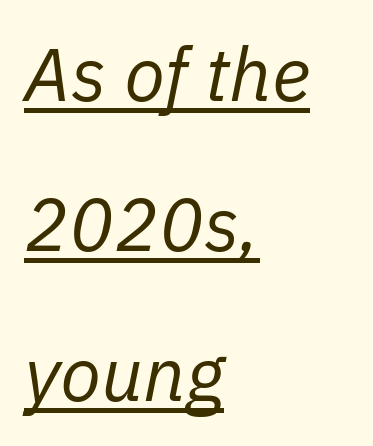
The image shows 75 px regular-weight type, italic (leaning right); set left-aligned, loose line spacing (2.0x), normal letter spacing, underlined; low stroke contrast and a medium x-height.
